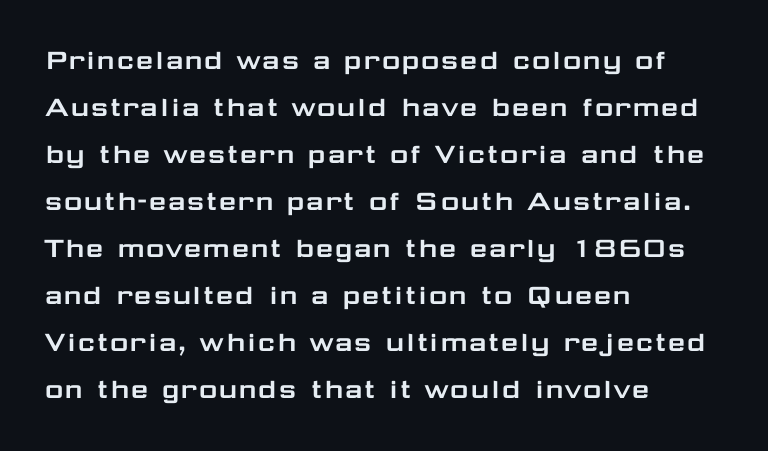
{"serif": "no", "italic": "no", "width": "wide", "stroke_contrast": "low", "x_height": "medium", "monospaced": "no", "underline": "no", "align": "left", "line_spacing": "normal", "line_spacing_ratio": 1.47, "letter_spacing": "normal", "letter_spacing_em": 0.0, "glyph_px": 32}
